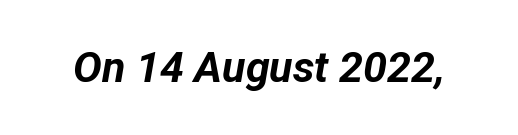
{"italic": "yes", "lean": "right", "slant_degrees": 12, "bold": "yes", "weight": "bold", "width": "normal", "stroke_contrast": "low", "x_height": "medium", "monospaced": "no", "underline": "no", "letter_spacing": "normal", "letter_spacing_em": 0.0, "glyph_px": 43}
